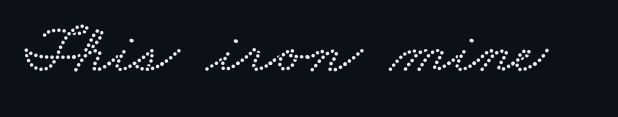
The image shows 70 px wide type; set normal letter spacing, not underlined; low stroke contrast and a small x-height.
